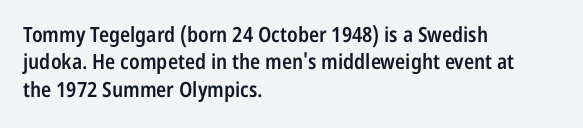
The image shows 21 px text type, upright; set left-aligned, normal line spacing (1.3x), normal letter spacing, not underlined.
